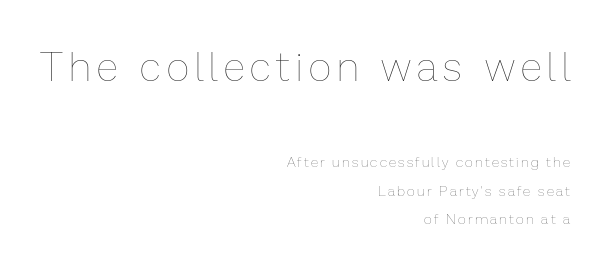
{"italic": "no", "bold": "no", "weight": "thin", "width": "normal", "stroke_contrast": "low", "x_height": "medium", "monospaced": "no", "underline": "no", "align": "right", "line_spacing": "loose", "line_spacing_ratio": 2.01, "larger_block": "first", "size_ratio": 2.86, "glyph_px": 40}
